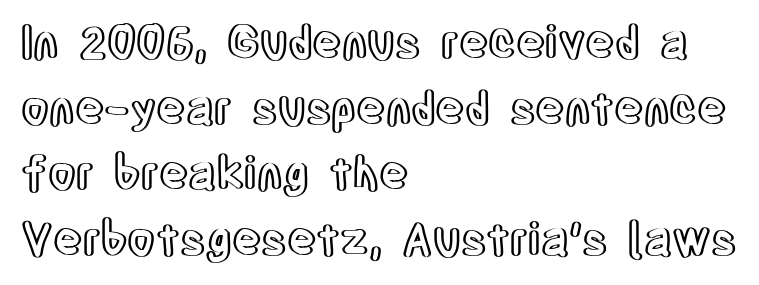
The image shows 45 px condensed type, upright; set left-aligned, normal line spacing (1.46x), normal letter spacing, not underlined; a large x-height.
